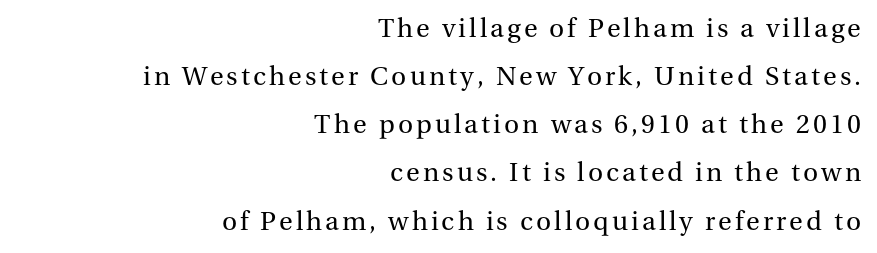
{"serif": "yes", "italic": "no", "bold": "no", "weight": "regular", "width": "normal", "stroke_contrast": "medium", "x_height": "medium", "monospaced": "no", "underline": "no", "align": "right", "line_spacing_ratio": 1.72, "glyph_px": 28}
